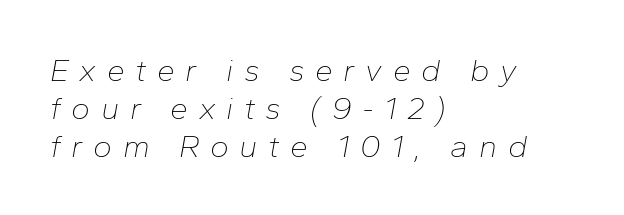
Q: Is the text bold? A: No.
Q: Is the text italic (slanted)? A: Yes, it leans right by about 10 degrees.
Q: Is the text underlined? A: No.
Q: How is the paragraph aligned? A: Left-aligned.
Q: Is the spacing between letters normal or unusually wide? A: Unusually wide.
Q: Width (condensed, normal, or wide)? A: Normal.
Q: Stroke contrast? A: Low.
Q: x-height? A: Medium.
Q: Monospaced? A: No.
